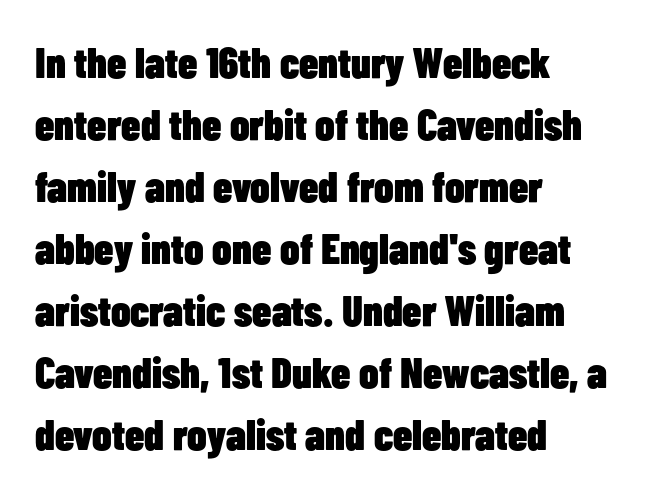
Nope, no serifs anywhere on these letters. Thick stems and heavy bowls — unmistakably bold. The passage shown is typed in a proportional face where columns would drift. The letters stand upright; this is a roman face.
